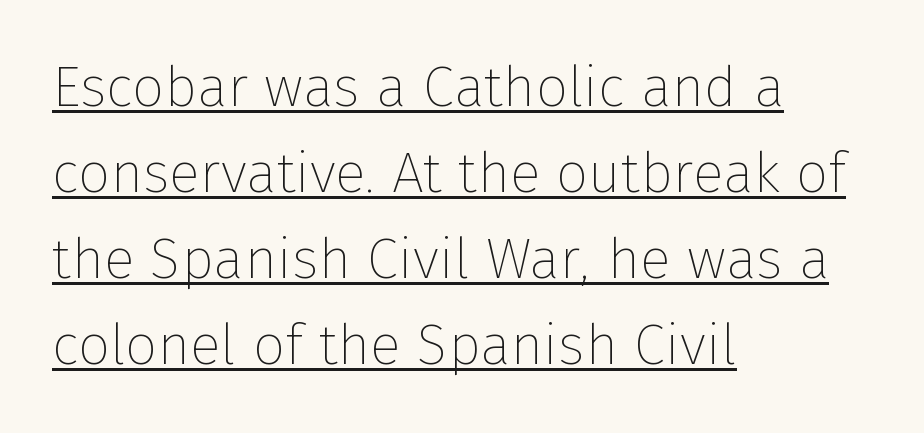
{"serif": "no", "italic": "no", "bold": "no", "weight": "thin", "width": "normal", "stroke_contrast": "low", "x_height": "medium", "monospaced": "no", "underline": "yes", "align": "left", "line_spacing": "normal", "line_spacing_ratio": 1.51, "letter_spacing": "normal", "letter_spacing_em": 0.0, "glyph_px": 57}
